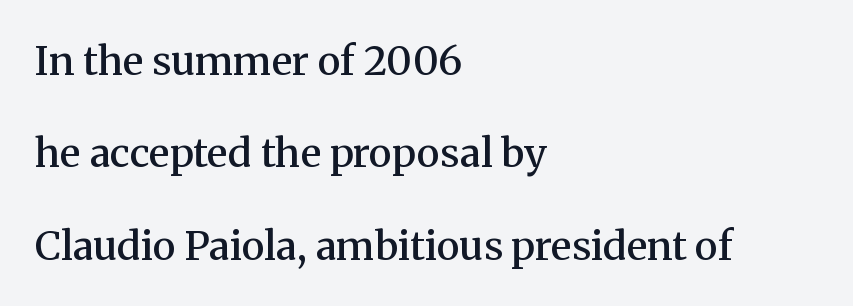
The image shows 40 px semibold serif type, upright; set left-aligned, loose line spacing (2.31x), normal letter spacing, not underlined; medium stroke contrast and a medium x-height.
